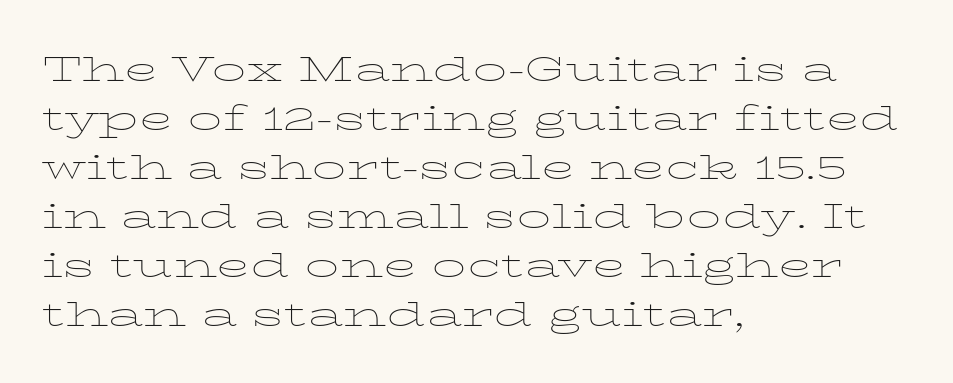
Q: Is the text bold? A: No.
Q: Is the text italic (slanted)? A: No, it is upright.
Q: Is the typeface a serif or a sans-serif typeface? A: Serif.
Q: Is the text underlined? A: No.
Q: How is the paragraph aligned? A: Left-aligned.
Q: Is the spacing between letters normal or unusually wide? A: Normal.
Q: Is the spacing between lines tight, normal or loose? A: Normal.
Q: Width (condensed, normal, or wide)? A: Wide.
Q: Stroke contrast? A: Low.
Q: x-height? A: Medium.
Q: Monospaced? A: No.
